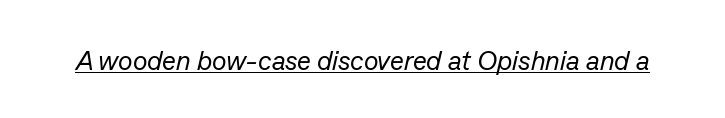
{"italic": "yes", "lean": "right", "slant_degrees": 13, "bold": "no", "underline": "yes", "letter_spacing": "normal", "letter_spacing_em": 0.0, "glyph_px": 27}
